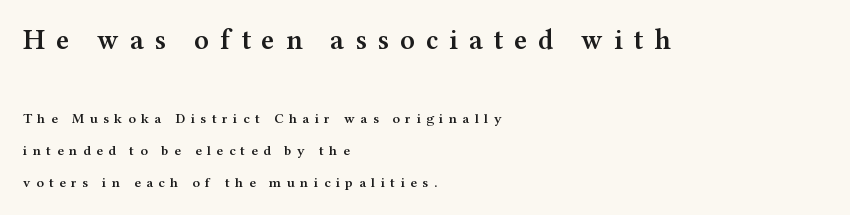
The string is rendered with underlining switched off. The font family rendered here belongs to the serif group. The lines in this sample share a left origin and differ only in where they stop. Large over small — that's the arrangement of the two blocks here. These lines are rendered in a variable-pitch font. Heft: intermediate — a semibold.
